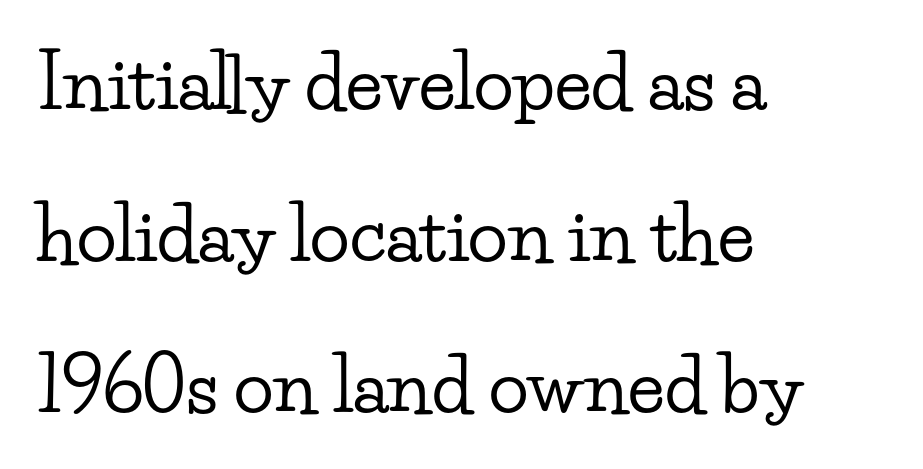
Old-style or modern, the face here clearly has serifs. Descenders hang freely into open space. Does the leading feel generous? Absolutely, it's lavish. Nobody touched the tracking dial on this one. Where is the straight margin? On the left. Varying glyph widths throughout — classic text-font behaviour.
